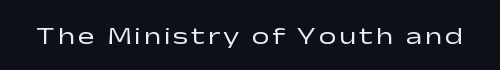
The image shows 25 px text type, upright; set not underlined.
